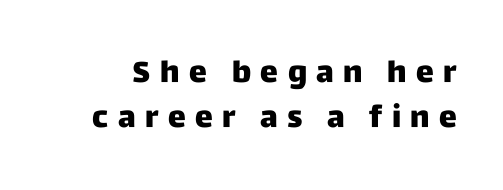
Q: Is the text bold? A: Yes.
Q: Is the text italic (slanted)? A: No, it is upright.
Q: Is the typeface a serif or a sans-serif typeface? A: Sans-serif.
Q: Is the text underlined? A: No.
Q: Is the spacing between letters normal or unusually wide? A: Unusually wide.
Q: Is the spacing between lines tight, normal or loose? A: Normal.
Q: Width (condensed, normal, or wide)? A: Normal.
Q: Stroke contrast? A: Low.
Q: x-height? A: Large.
Q: Monospaced? A: No.
